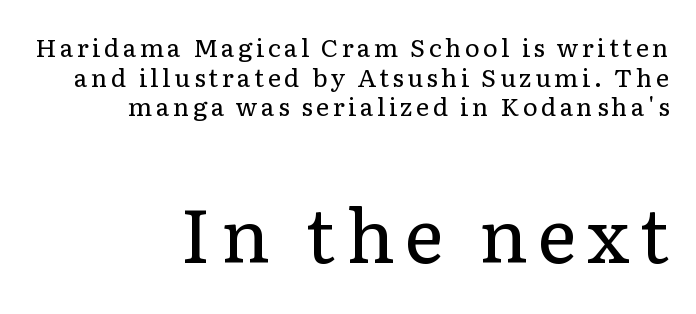
A typesetter would label this face a serif. Each stroke keeps to a modest, everyday thickness or less. Teacher's note: observe the even right margin — that is flush-right alignment. The letters in the lower block stand taller than those in the block above. Upright lettering throughout.
